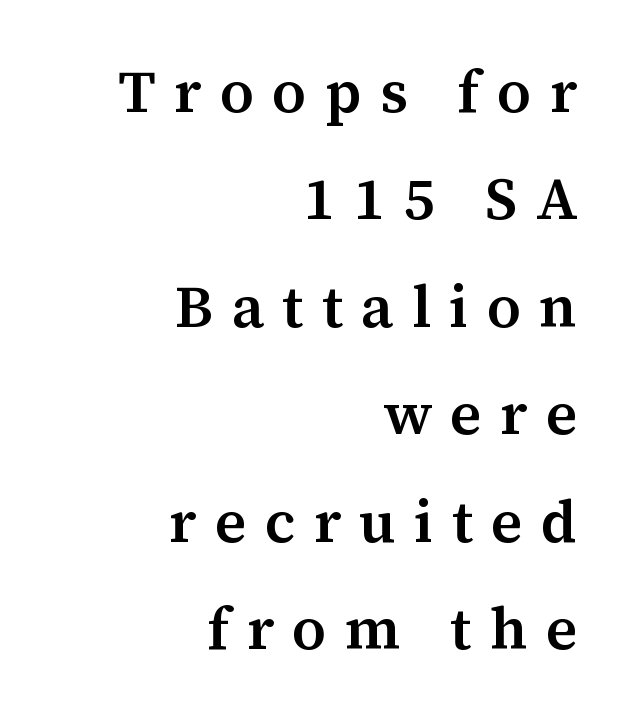
Just letters on the line, the space beneath them empty. Typographic density is moderately raised because the face is semibold. Character widths vary here, with narrow letters taking less room than wide ones. In CSS terms this would be text-align: right.
